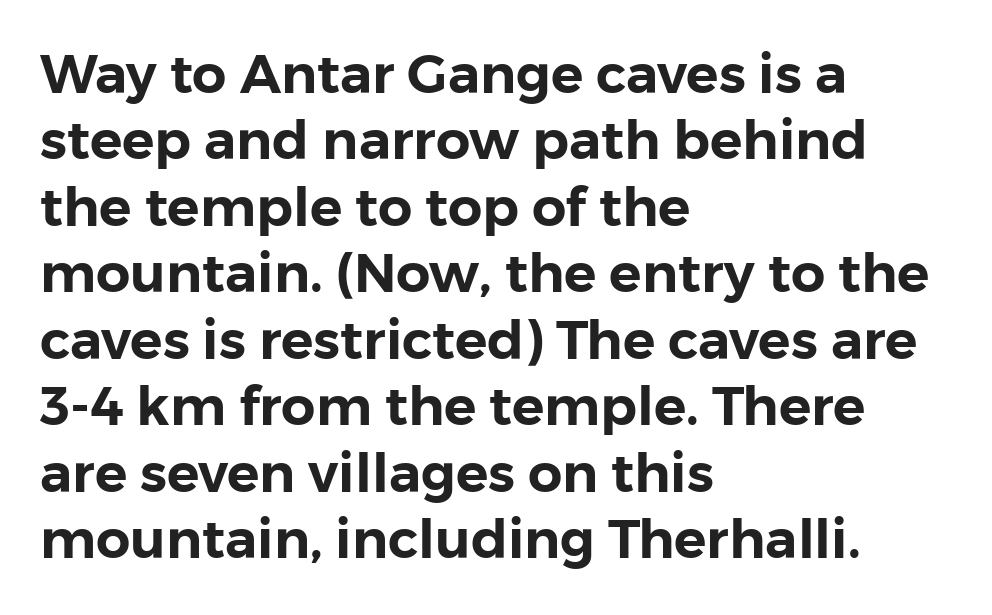
{"serif": "no", "italic": "no", "width": "normal", "stroke_contrast": "low", "x_height": "medium", "monospaced": "no", "underline": "no", "align": "left", "line_spacing_ratio": 1.23, "letter_spacing": "normal", "letter_spacing_em": 0.0, "glyph_px": 54}
